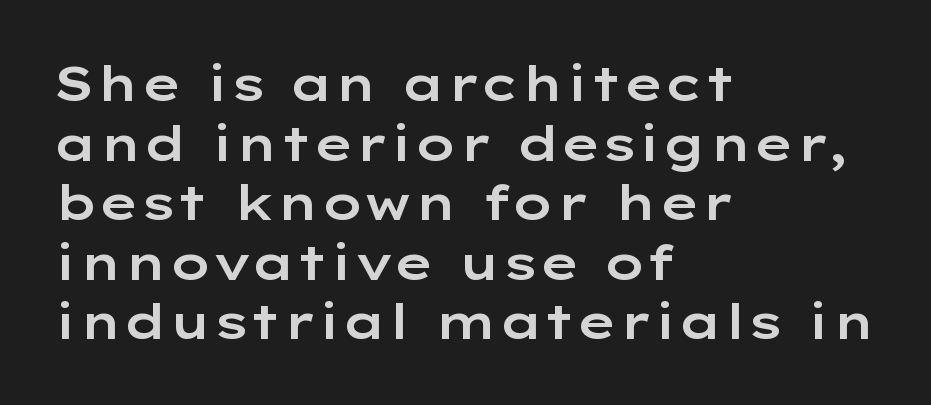
Letter spacing: default. Look at the bottom of the vertical strokes: they stop flat, with no serifs. The passage shown is typed in a proportional face where columns would drift. The typography opts for an upright posture over an oblique one.
